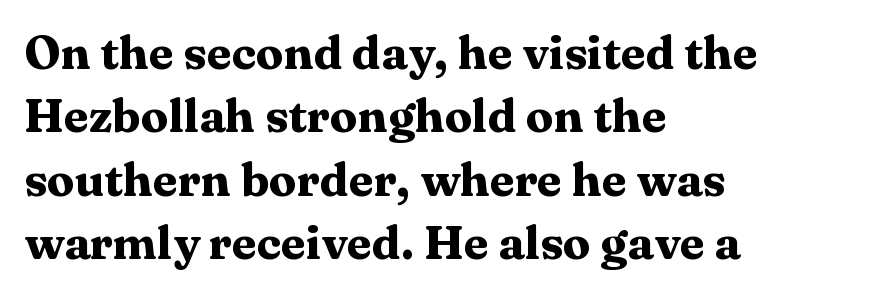
Note: serifs present on the glyphs. Heavy, bold letterforms. The letters sit at their default tracking, neither squeezed nor spread. Notice how the passage keeps a crisp vertical edge on the left only. Decoration check: the copy has no underline. The designer left line spacing at the default.
